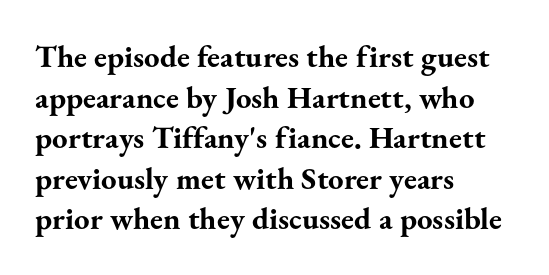
Spacing verdict: proportional, widths tailored to each character. Glyph-to-glyph distance matches everyday printed text. Check the space under the baseline: it is left empty. If you drew a ruler down the left edge, every line would touch it. Regarding serifs, this sample has them.
